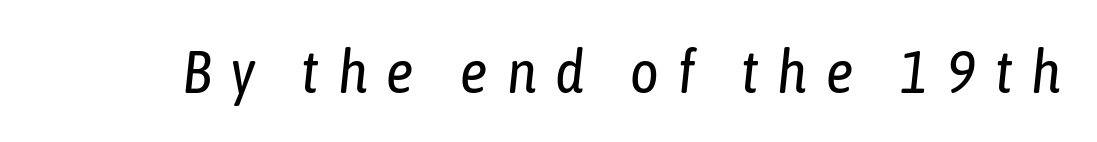
The image shows 61 px regular-weight, condensed type, italic (leaning right); set unusually wide letter spacing (+0.31 em), not underlined; low stroke contrast and a medium x-height.
